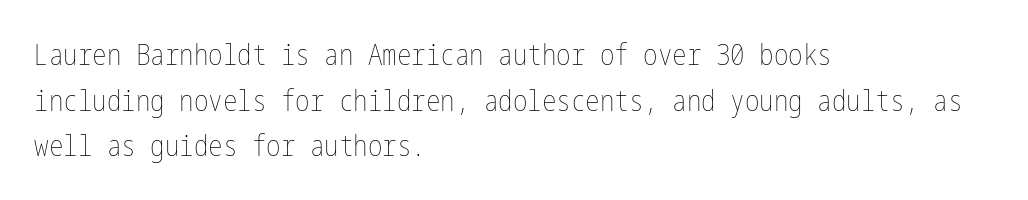
{"italic": "no", "bold": "no", "weight": "thin", "width": "condensed", "stroke_contrast": "low", "x_height": "medium", "underline": "no", "align": "left", "line_spacing": "normal", "line_spacing_ratio": 1.57, "letter_spacing": "normal", "letter_spacing_em": 0.0, "glyph_px": 29}
